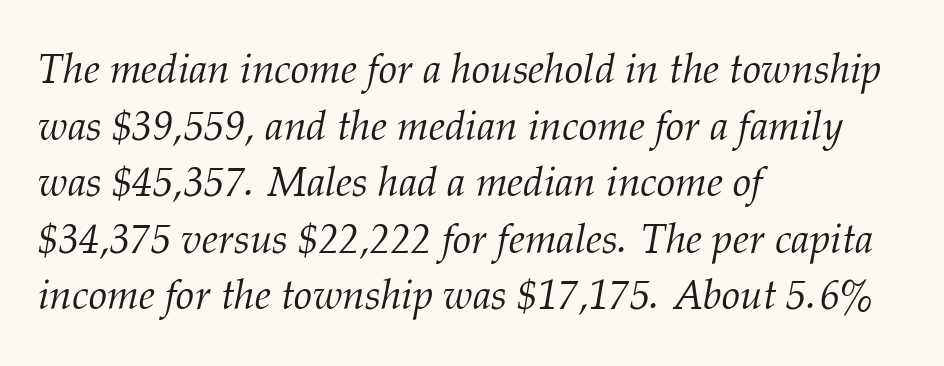
The characters display serif detailing at their extremities. Vertically, the passage feels balanced, rows spaced as you'd expect. The paragraph shown leans on its left margin. Each stroke keeps to a modest, everyday thickness or less.
